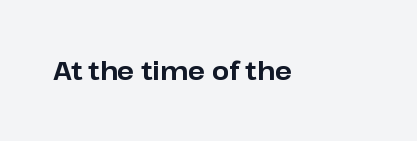
Underlining? Definitely not there. Strong, thick strokes mark this as bold type. This sample uses an upright cut, with every glyph sitting square on the baseline. A typesetter would call this zero additional tracking.
